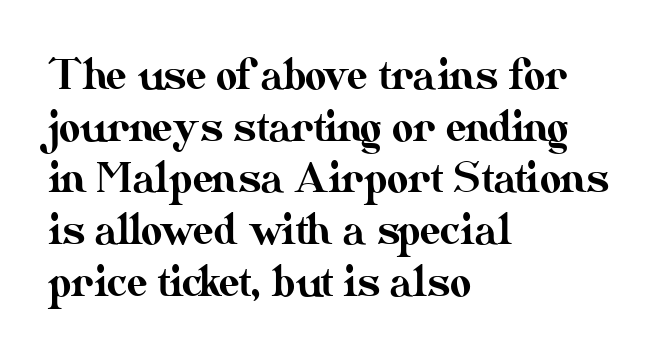
The image shows 41 px text type, upright; set left-aligned, normal line spacing (1.26x), normal letter spacing, not underlined; medium stroke contrast and a small x-height.
